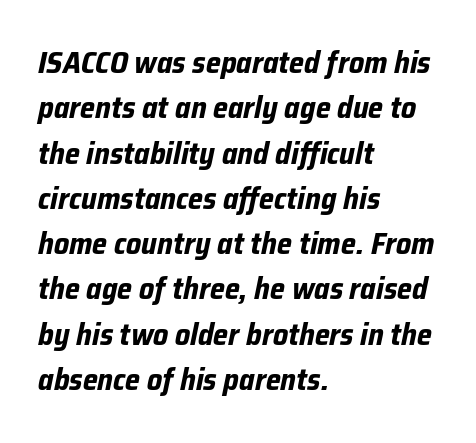
{"italic": "yes", "lean": "right", "slant_degrees": 12, "bold": "yes", "weight": "bold", "width": "normal", "stroke_contrast": "low", "x_height": "medium", "monospaced": "no", "underline": "no", "align": "left", "line_spacing": "normal", "line_spacing_ratio": 1.51, "letter_spacing": "normal", "letter_spacing_em": 0.0, "glyph_px": 30}
